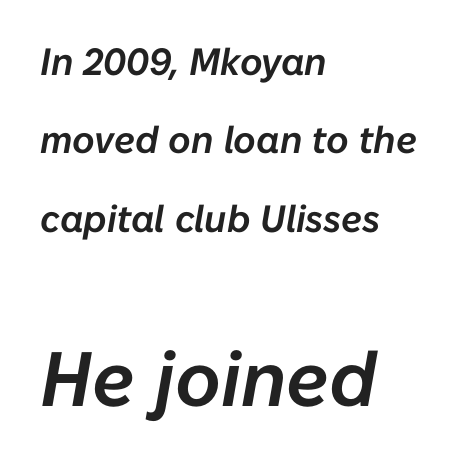
Q: Is the text italic (slanted)? A: Yes, it leans right by about 10 degrees.
Q: Is the text underlined? A: No.
Q: How is the paragraph aligned? A: Left-aligned.
Q: Is the spacing between letters normal or unusually wide? A: Normal.
Q: Is the spacing between lines tight, normal or loose? A: Loose.
Q: Which block of text is set in a larger size, the first (top) or the second (bottom)? A: The second (bottom) one.
Q: Width (condensed, normal, or wide)? A: Normal.
Q: Stroke contrast? A: Low.
Q: x-height? A: Medium.
Q: Monospaced? A: No.
